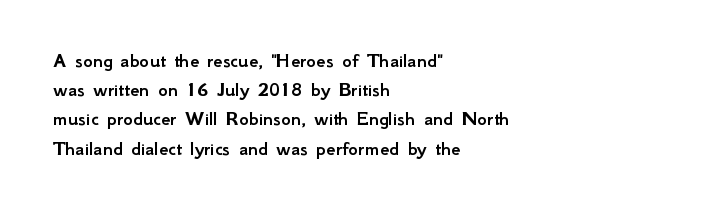
Q: Is the text italic (slanted)? A: No, it is upright.
Q: Is the text underlined? A: No.
Q: How is the paragraph aligned? A: Left-aligned.
Q: Is the spacing between letters normal or unusually wide? A: Normal.
Q: Is the spacing between lines tight, normal or loose? A: Normal.
